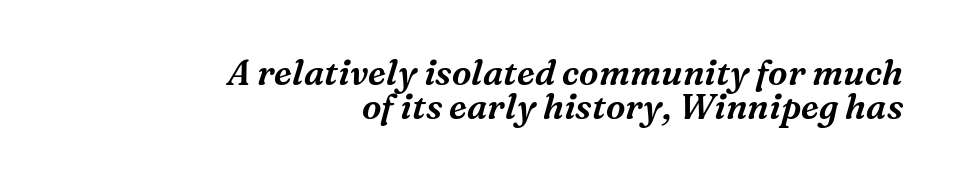
{"serif": "yes", "italic": "yes", "lean": "right", "slant_degrees": 16, "width": "normal", "stroke_contrast": "medium", "x_height": "medium", "monospaced": "no", "underline": "no", "align": "right", "line_spacing": "tight", "line_spacing_ratio": 0.96, "letter_spacing": "normal", "letter_spacing_em": 0.0, "glyph_px": 35}
